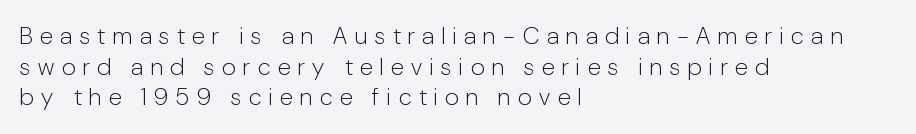
Q: Is the text bold? A: No.
Q: Is the text italic (slanted)? A: No, it is upright.
Q: Is the text underlined? A: No.
Q: How is the paragraph aligned? A: Left-aligned.
Q: Is the spacing between letters normal or unusually wide? A: Unusually wide.
Q: Is the spacing between lines tight, normal or loose? A: Normal.
